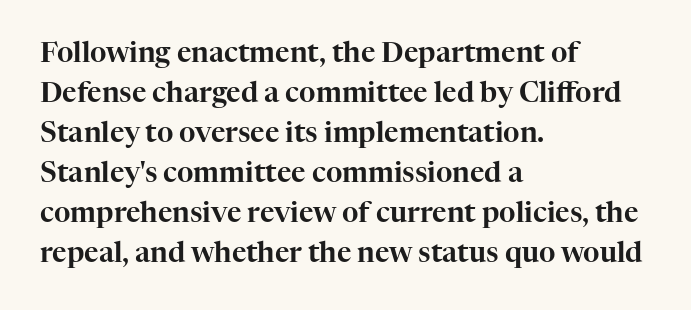
The image shows 28 px serif type, upright; set left-aligned, normal line spacing (1.43x), normal letter spacing, not underlined; high stroke contrast and a medium x-height.
